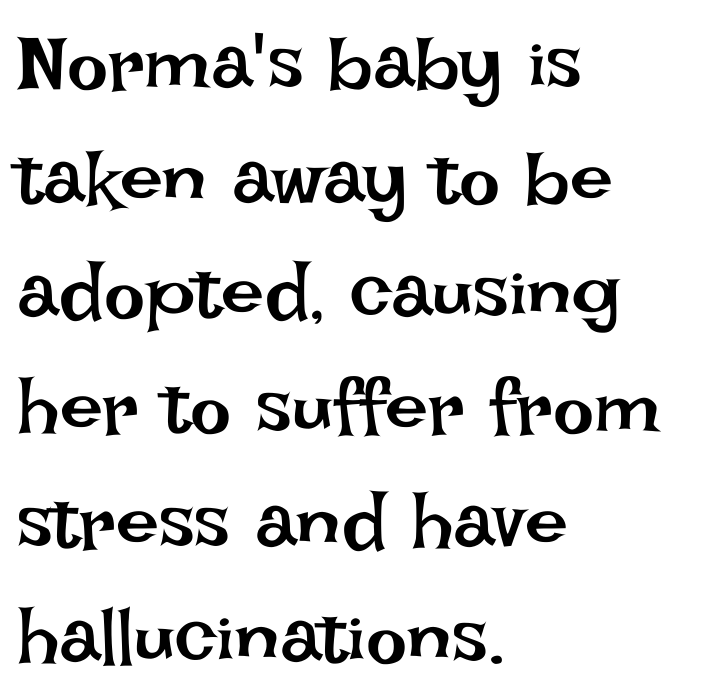
{"italic": "no", "bold": "no", "weight": "regular", "width": "normal", "stroke_contrast": "low", "x_height": "large", "monospaced": "no", "underline": "no", "align": "left", "line_spacing": "normal", "line_spacing_ratio": 1.49, "letter_spacing": "normal", "letter_spacing_em": 0.0, "glyph_px": 77}
